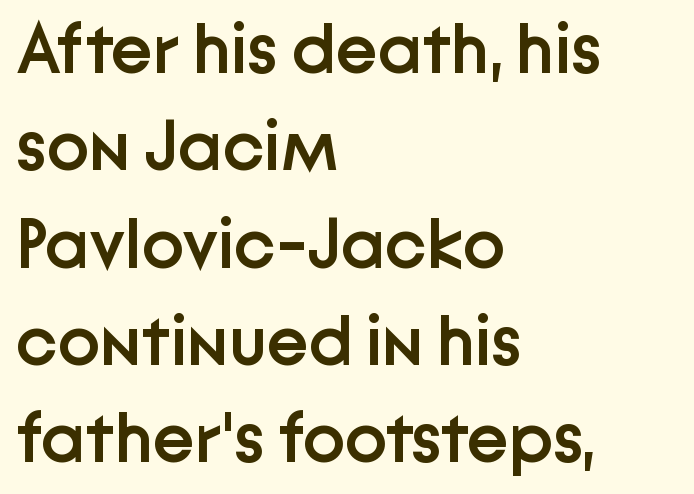
Q: Is the text bold? A: Semi-bold.
Q: Is the text italic (slanted)? A: No, it is upright.
Q: Is the typeface a serif or a sans-serif typeface? A: Sans-serif.
Q: Is the text underlined? A: No.
Q: How is the paragraph aligned? A: Left-aligned.
Q: Is the spacing between letters normal or unusually wide? A: Normal.
Q: Is the spacing between lines tight, normal or loose? A: Normal.
Q: Width (condensed, normal, or wide)? A: Normal.
Q: Stroke contrast? A: Low.
Q: x-height? A: Medium.
Q: Monospaced? A: No.
